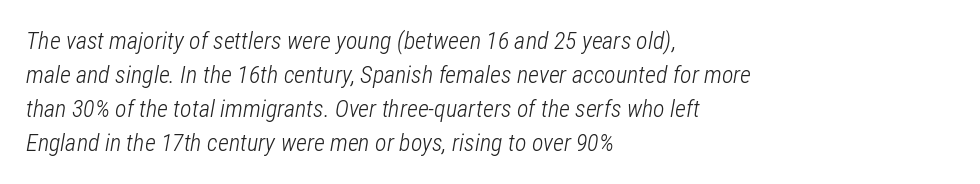
These lines stack with their left ends in a neat column. Default kerning and tracking; the words read as compact shapes. The space between consecutive lines is moderate. Underline: absent. The passage shown is not bold in any degree. Rendered with sloped, italic letterforms.
